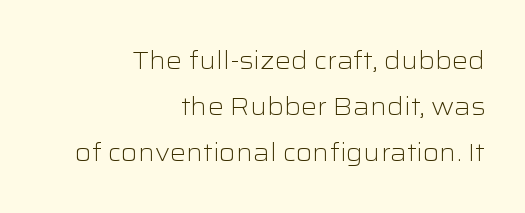
The passage shown is not underscored anywhere. Tall strokes in this sample are plumb rather than angled. The ragged edge is on the left, which tells us the setting is flush right. On a weight scale, this lands at 450 or below.
